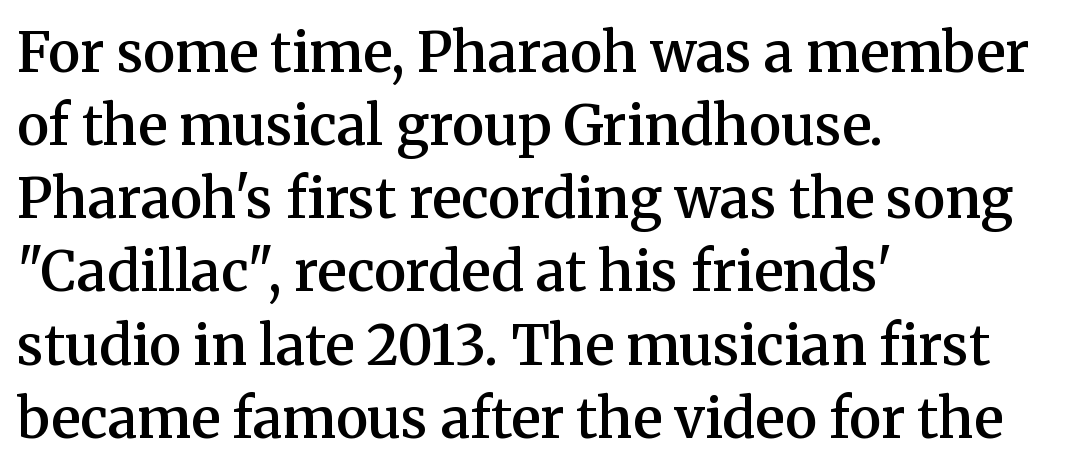
Stroke terminals: seriffed. The specimen omits any rule beneath the text block's lines. Leading: standard. The ragged edge is on the right, which tells us the setting is flush left. Posture: straight, roman, zero tilt. Here the glyphs are tracked normally, forming tight word shapes.
